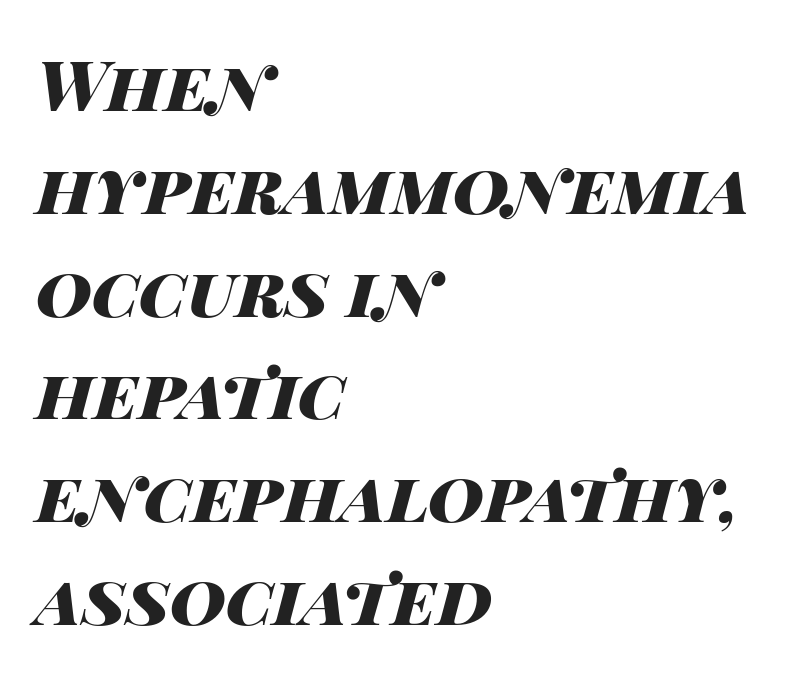
Tall strokes in this sample are angled rather than plumb. Every row of glyphs begins at an identical x-position on the left. On the weight axis this lands at bold, roughly 700. Rows of type keep a routine distance in the vertical direction.
